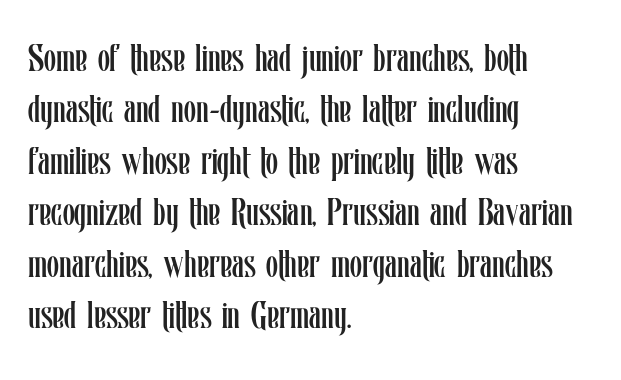
The image shows 39 px regular-weight, condensed type, upright; set left-aligned, normal line spacing (1.32x), normal letter spacing, not underlined; low stroke contrast and a medium x-height.
